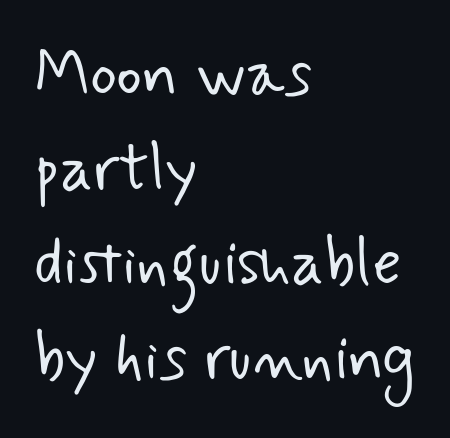
The foot of each line stays bare and open. The face looks like a standard text weight, possibly lighter. Honestly, the letter spacing is just normal — you wouldn't notice it. Is this a sans? Yes — the strokes have no serifs.
